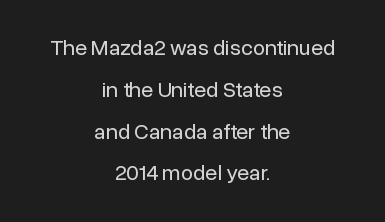
The image shows 22 px text type, upright; set centered, loose line spacing (1.9x), normal letter spacing, not underlined.
